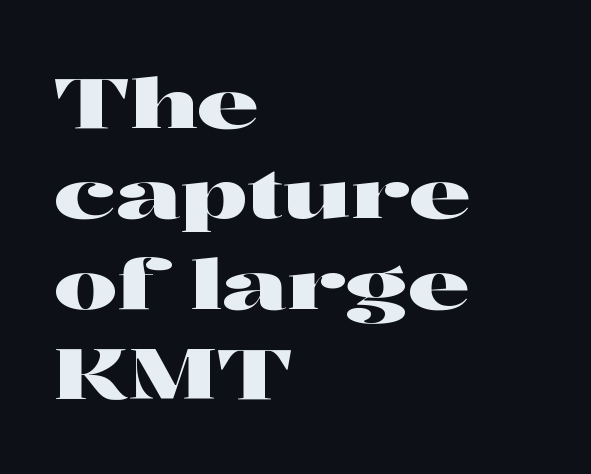
{"serif": "yes", "italic": "no", "width": "wide", "stroke_contrast": "high", "x_height": "medium", "monospaced": "no", "underline": "no", "align": "left", "line_spacing": "normal", "line_spacing_ratio": 1.29, "letter_spacing": "normal", "letter_spacing_em": 0.0, "glyph_px": 70}
